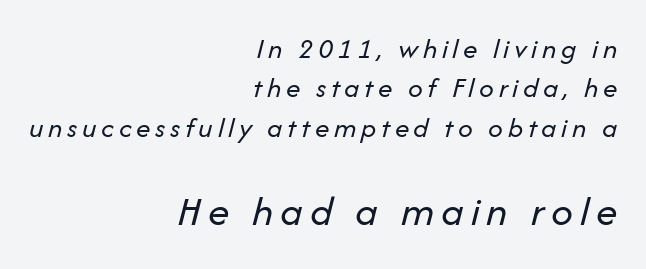
The image shows 43 px regular-weight type, italic (leaning right); set right-aligned, normal line spacing (1.36x), not underlined; the second (bottom) block is 1.48x larger; low stroke contrast and a medium x-height.
